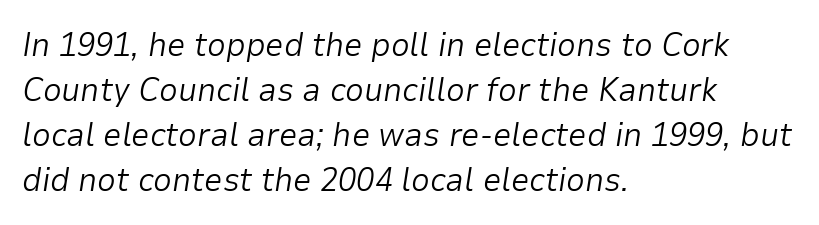
{"italic": "yes", "lean": "right", "slant_degrees": 9, "bold": "no", "weight": "light", "width": "normal", "stroke_contrast": "low", "x_height": "medium", "monospaced": "no", "underline": "no", "align": "left", "line_spacing": "normal", "line_spacing_ratio": 1.36, "letter_spacing": "normal", "letter_spacing_em": 0.0, "glyph_px": 33}
